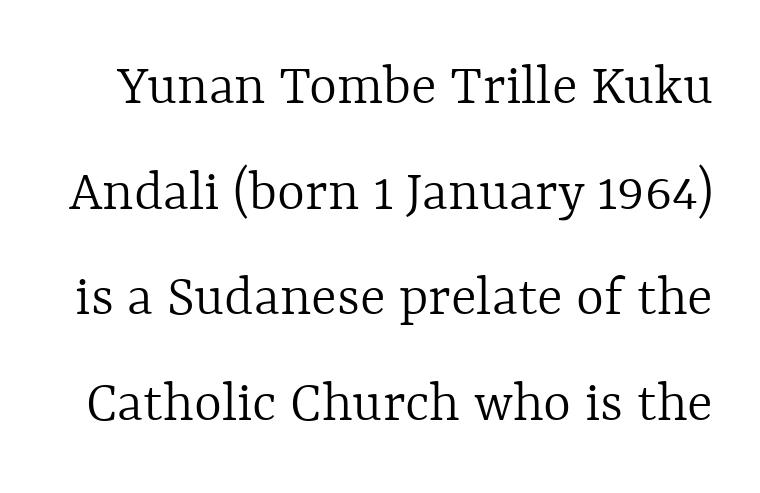
{"italic": "no", "bold": "no", "weight": "light", "width": "normal", "x_height": "medium", "monospaced": "no", "underline": "no", "line_spacing_ratio": 1.76, "letter_spacing": "normal", "letter_spacing_em": 0.0, "glyph_px": 60}
